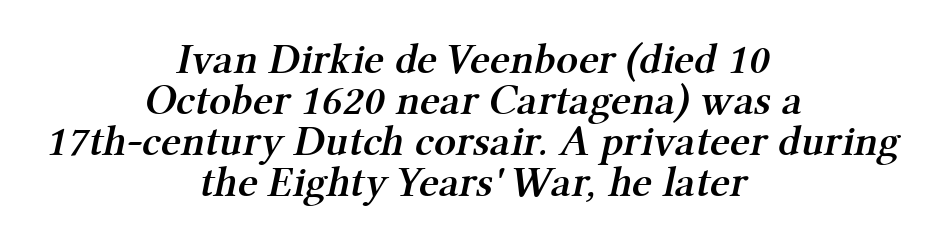
{"serif": "yes", "bold": "semi", "weight": "semibold", "width": "normal", "stroke_contrast": "medium", "x_height": "medium", "monospaced": "no", "underline": "no", "align": "center", "line_spacing": "tight", "line_spacing_ratio": 0.95, "letter_spacing": "normal", "letter_spacing_em": 0.0, "glyph_px": 43}
